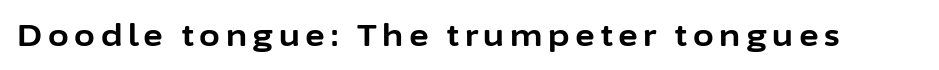
{"serif": "no", "italic": "no", "bold": "yes", "weight": "bold", "width": "normal", "stroke_contrast": "low", "x_height": "medium", "monospaced": "no", "underline": "no", "glyph_px": 30}
